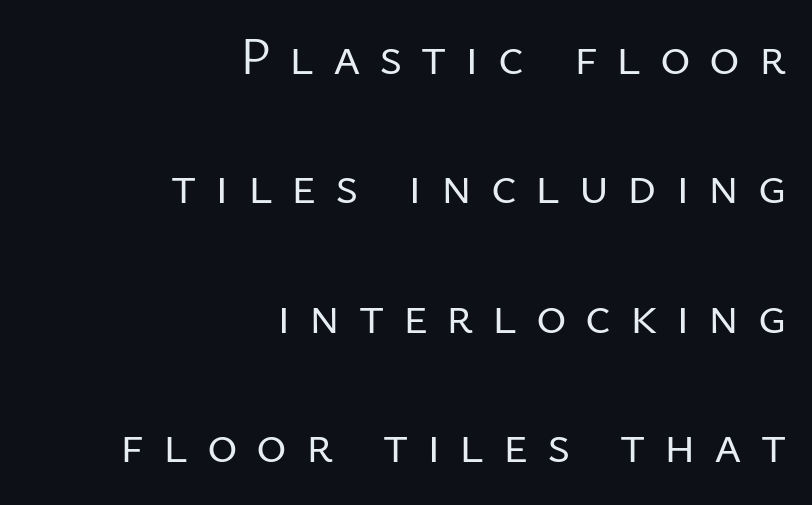
Where is the straight margin? On the right. Vertical spacing — loose. Style check: upright. Spacing verdict: proportional, widths tailored to each character.
